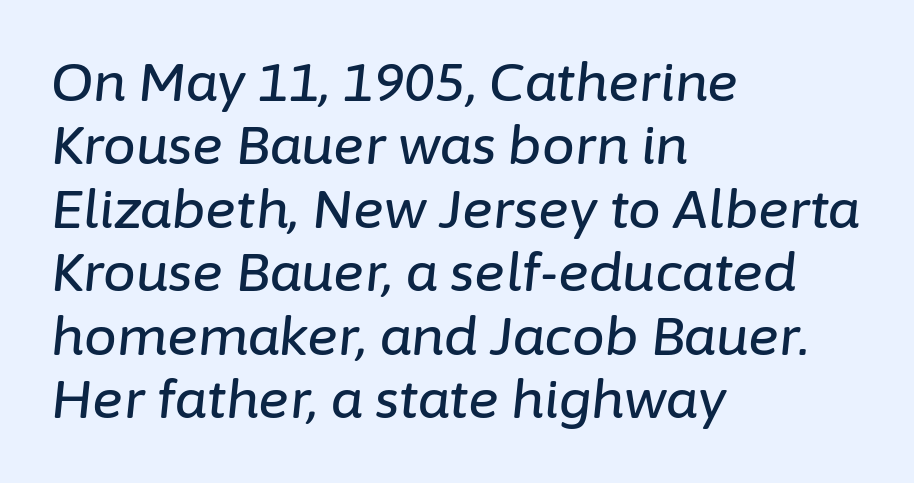
{"italic": "yes", "lean": "right", "slant_degrees": 6, "width": "normal", "stroke_contrast": "low", "x_height": "medium", "monospaced": "no", "underline": "no", "align": "left", "line_spacing_ratio": 1.22, "letter_spacing": "normal", "letter_spacing_em": 0.0, "glyph_px": 52}
